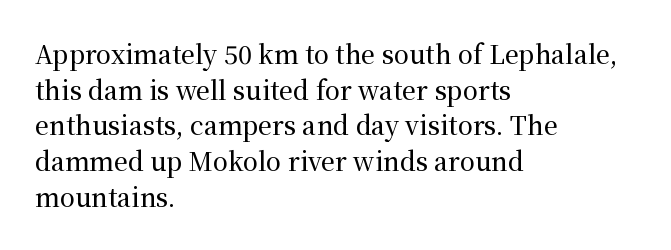
Glyph-to-glyph distance matches everyday printed text. The baseline area is clear. These lines are set flush left with a ragged right edge. Designer's note — italics off, roman on. The rendering uses a moderate line-height, typical for paragraphs.
